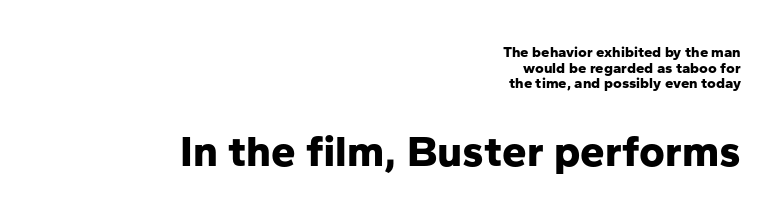
Q: Is the text bold? A: Yes.
Q: Is the text italic (slanted)? A: No, it is upright.
Q: Is the typeface a serif or a sans-serif typeface? A: Sans-serif.
Q: Is the text underlined? A: No.
Q: How is the paragraph aligned? A: Right-aligned.
Q: Is the spacing between letters normal or unusually wide? A: Normal.
Q: Is the spacing between lines tight, normal or loose? A: Tight.
Q: Which block of text is set in a larger size, the first (top) or the second (bottom)? A: The second (bottom) one.
Q: Width (condensed, normal, or wide)? A: Normal.
Q: Stroke contrast? A: Low.
Q: x-height? A: Medium.
Q: Monospaced? A: No.
